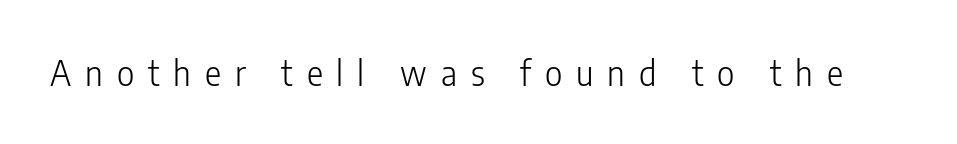
Q: Is the text bold? A: No.
Q: Is the text italic (slanted)? A: No, it is upright.
Q: Is the typeface a serif or a sans-serif typeface? A: Sans-serif.
Q: Is the text underlined? A: No.
Q: Is the spacing between letters normal or unusually wide? A: Unusually wide.
Q: Width (condensed, normal, or wide)? A: Condensed.
Q: Stroke contrast? A: Low.
Q: x-height? A: Medium.
Q: Monospaced? A: No.
